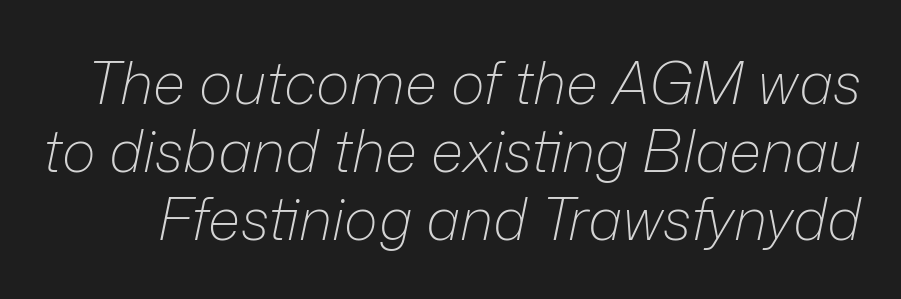
{"italic": "yes", "lean": "right", "slant_degrees": 12, "bold": "no", "weight": "light", "width": "normal", "stroke_contrast": "low", "x_height": "medium", "monospaced": "no", "underline": "no", "line_spacing_ratio": 1.17, "letter_spacing": "normal", "letter_spacing_em": 0.0, "glyph_px": 58}
